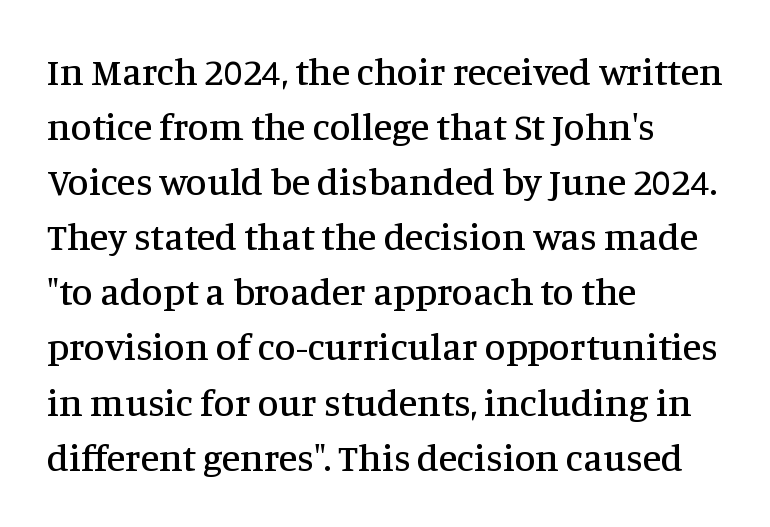
{"serif": "yes", "italic": "no", "width": "normal", "stroke_contrast": "medium", "x_height": "large", "monospaced": "no", "underline": "no", "align": "left", "line_spacing": "normal", "line_spacing_ratio": 1.45, "letter_spacing": "normal", "letter_spacing_em": 0.0, "glyph_px": 38}
